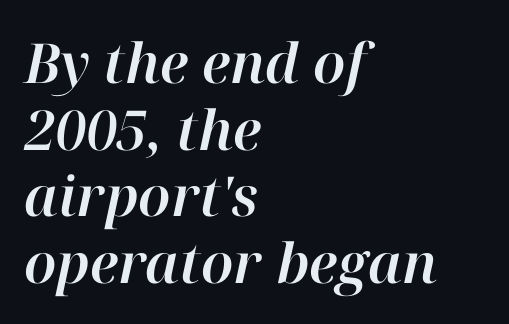
The image shows 55 px text type, italic (leaning right); set left-aligned, line spacing 1.21x, normal letter spacing, not underlined; high stroke contrast and a medium x-height.
